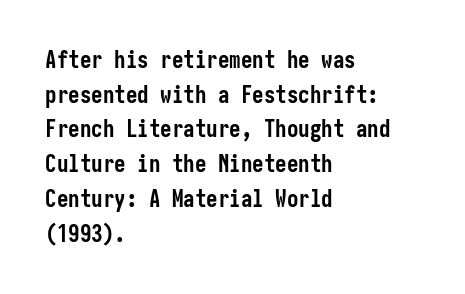
Q: Is the text bold? A: Yes.
Q: Is the text italic (slanted)? A: No, it is upright.
Q: Is the text underlined? A: No.
Q: How is the paragraph aligned? A: Left-aligned.
Q: Is the spacing between letters normal or unusually wide? A: Normal.
Q: Is the spacing between lines tight, normal or loose? A: Normal.
